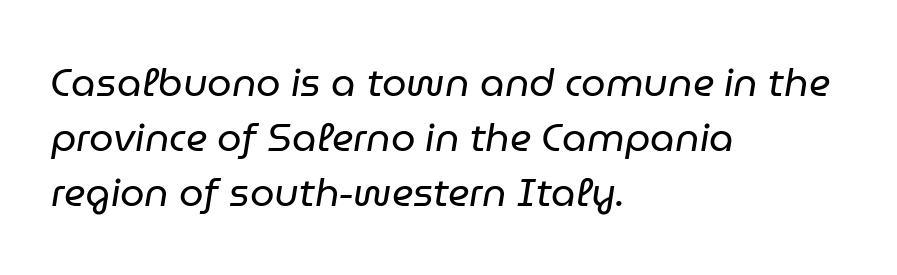
The image shows 39 px regular-weight type, italic (leaning right); set left-aligned, normal line spacing (1.41x), normal letter spacing, not underlined; low stroke contrast and a medium x-height.
